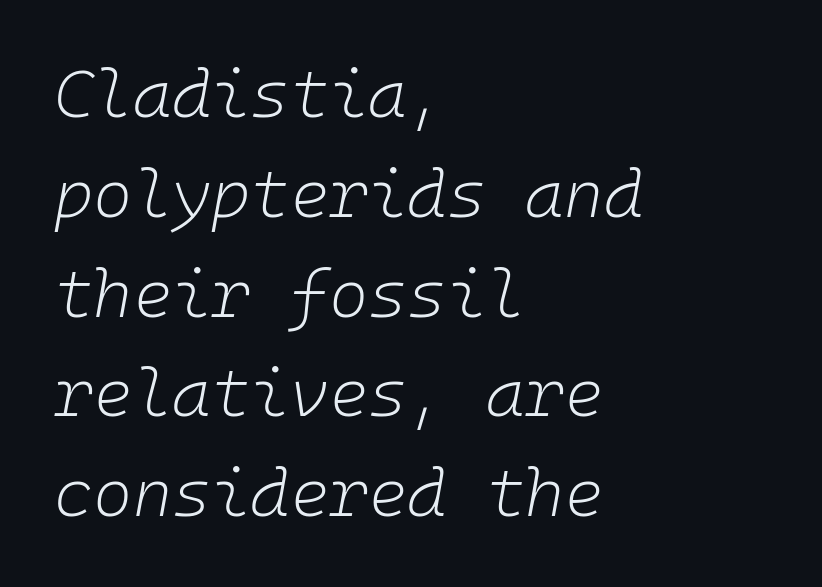
The image shows 67 px light type, italic (leaning right), monospaced; set left-aligned, normal line spacing (1.49x), normal letter spacing, not underlined; low stroke contrast and a medium x-height.
